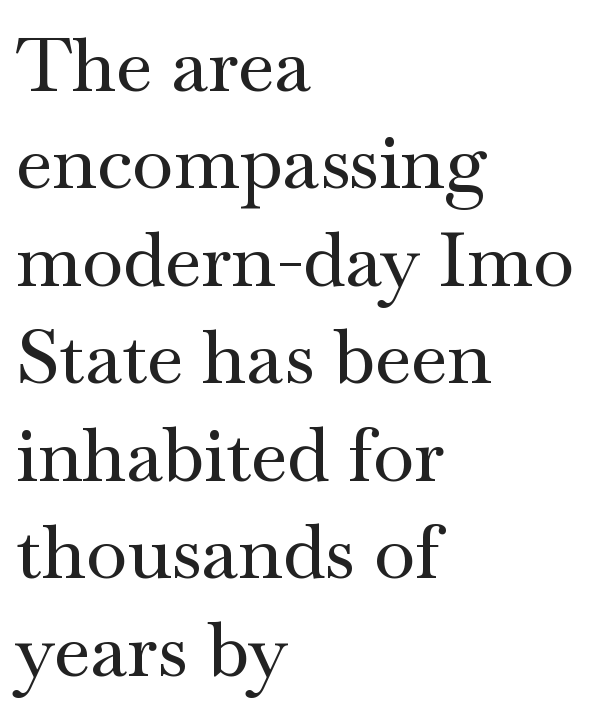
The image shows 75 px wide serif type, upright; set left-aligned, normal line spacing (1.3x), normal letter spacing, not underlined; medium stroke contrast and a small x-height.
